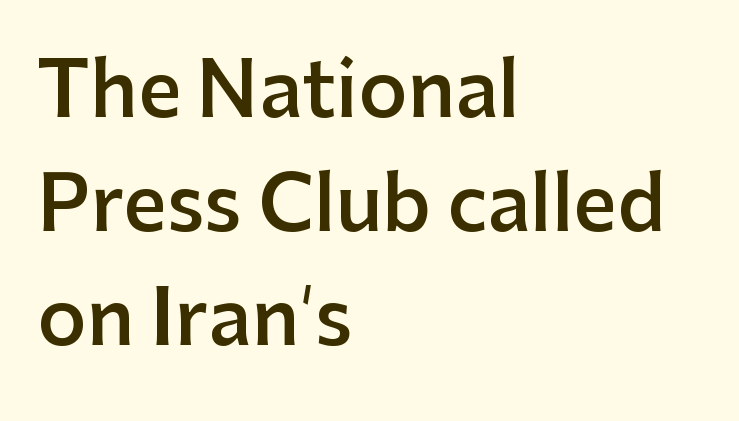
This block has exactly the height ordinary leading produces. Characters remain perfectly vertical along every line. Nope, no serifs anywhere on these letters. You could not count columns in this text — the font is proportionally spaced.
